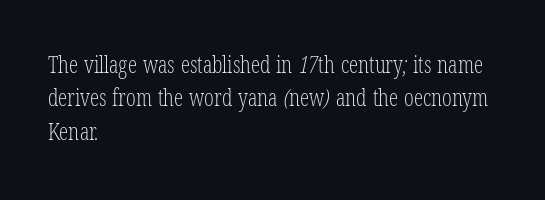
The image shows 23 px text type; set left-aligned, normal line spacing (1.45x), normal letter spacing, not underlined.
